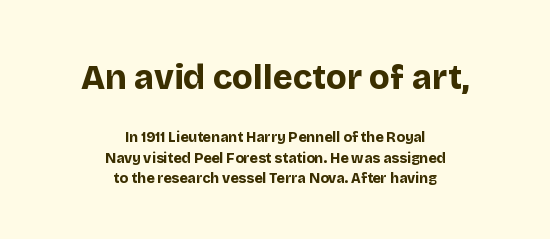
Q: Is the text bold? A: Yes.
Q: Is the text italic (slanted)? A: No, it is upright.
Q: Is the typeface a serif or a sans-serif typeface? A: Sans-serif.
Q: Is the text underlined? A: No.
Q: How is the paragraph aligned? A: Centered.
Q: Is the spacing between letters normal or unusually wide? A: Normal.
Q: Is the spacing between lines tight, normal or loose? A: Normal.
Q: Which block of text is set in a larger size, the first (top) or the second (bottom)? A: The first (top) one.
Q: Width (condensed, normal, or wide)? A: Normal.
Q: Stroke contrast? A: Low.
Q: x-height? A: Large.
Q: Monospaced? A: No.
